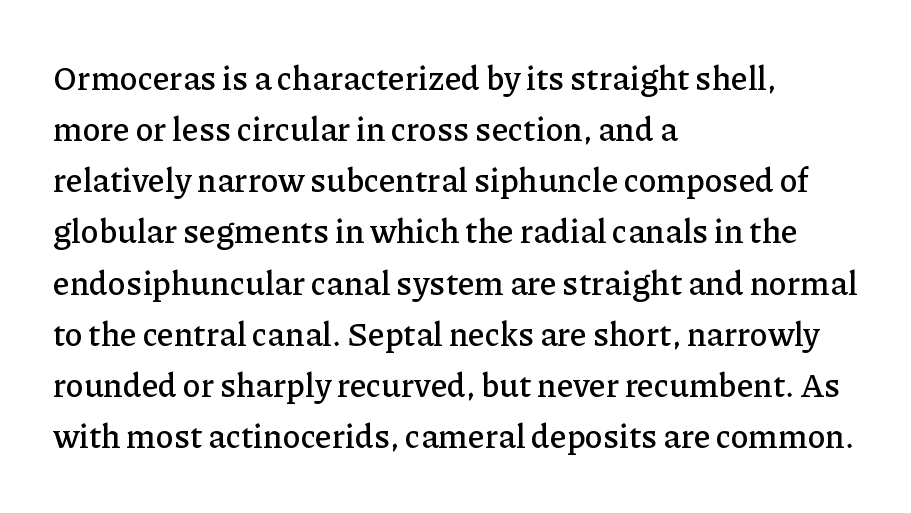
The image shows 33 px serif type, upright; set left-aligned, normal line spacing (1.55x), normal letter spacing, not underlined; low stroke contrast and a medium x-height.
